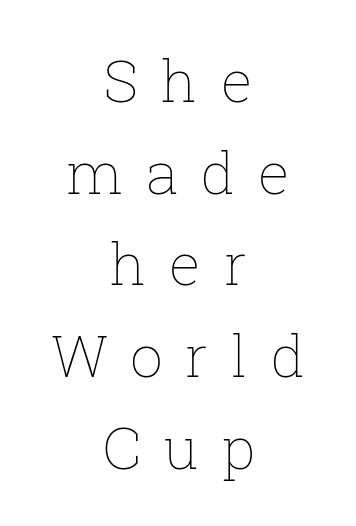
Q: Is the text bold? A: No.
Q: Is the text italic (slanted)? A: No, it is upright.
Q: Is the text underlined? A: No.
Q: How is the paragraph aligned? A: Centered.
Q: Is the spacing between letters normal or unusually wide? A: Unusually wide.
Q: Is the spacing between lines tight, normal or loose? A: Normal.
Q: Width (condensed, normal, or wide)? A: Normal.
Q: Stroke contrast? A: Low.
Q: x-height? A: Medium.
Q: Monospaced? A: No.
